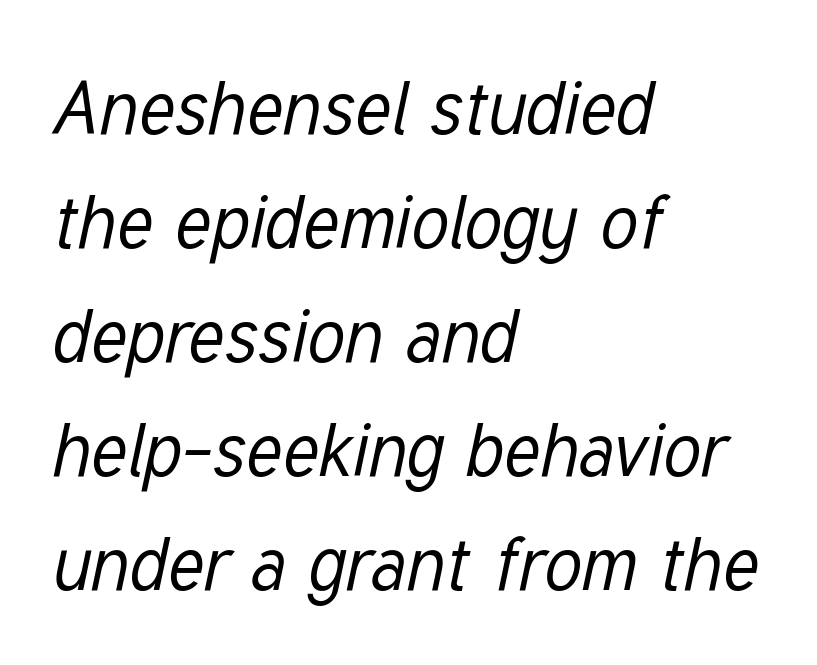
Descenders hang freely into open space. Spacing verdict: proportional, widths tailored to each character. The font's italic variant was chosen for this text. The rendering uses a moderate line-height, typical for paragraphs. Stem width sits at or under what a default text font uses. Tracking here is standard; glyphs follow each other at the usual distance.
